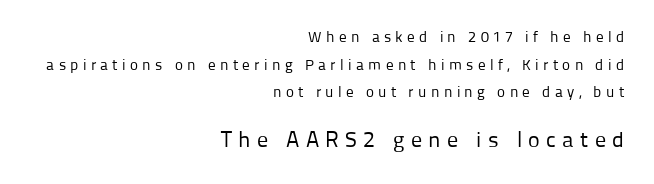
The image shows 22 px text type, upright; set right-aligned, line spacing 1.84x, unusually wide letter spacing (+0.29 em), not underlined; the second (bottom) block is 1.47x larger.
